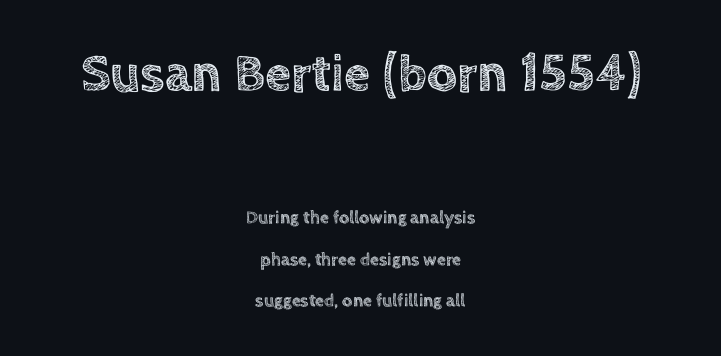
Q: Is the text italic (slanted)? A: No, it is upright.
Q: Is the text underlined? A: No.
Q: How is the paragraph aligned? A: Centered.
Q: Is the spacing between letters normal or unusually wide? A: Normal.
Q: Is the spacing between lines tight, normal or loose? A: Loose.
Q: Which block of text is set in a larger size, the first (top) or the second (bottom)? A: The first (top) one.
Q: Width (condensed, normal, or wide)? A: Normal.
Q: x-height? A: Large.
Q: Monospaced? A: No.
